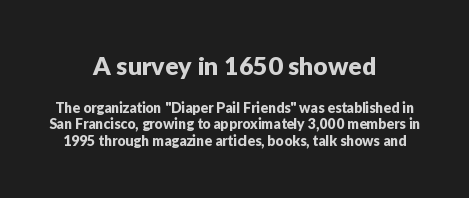
{"italic": "no", "underline": "no", "align": "center", "line_spacing_ratio": 1.19, "letter_spacing": "normal", "letter_spacing_em": 0.0, "larger_block": "first", "size_ratio": 1.79, "glyph_px": 25}
